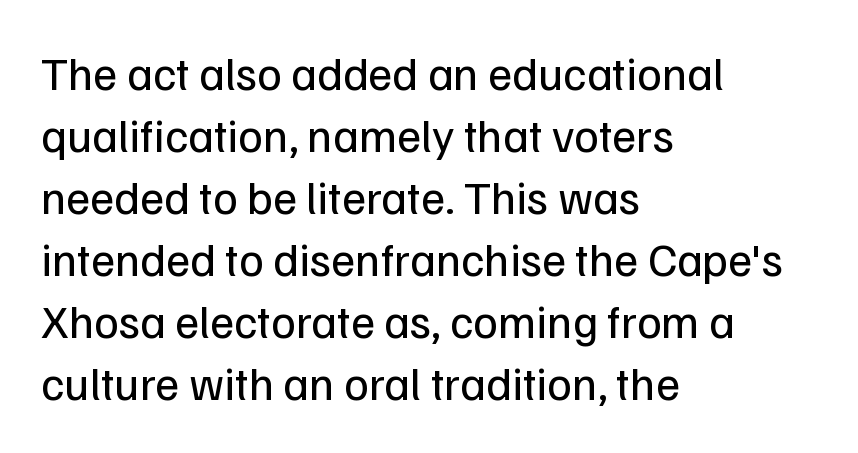
The image shows 47 px regular-weight sans-serif type, upright; set left-aligned, normal line spacing (1.32x), normal letter spacing, not underlined; low stroke contrast and a medium x-height.
